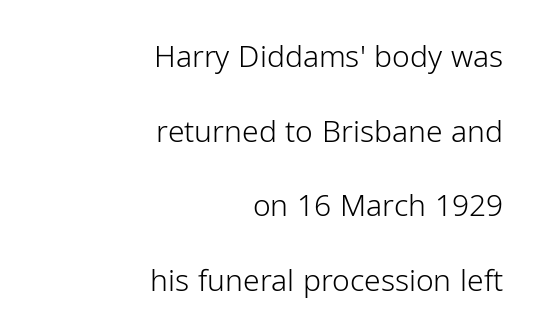
Q: Is the text bold? A: No.
Q: Is the text italic (slanted)? A: No, it is upright.
Q: Is the typeface a serif or a sans-serif typeface? A: Sans-serif.
Q: Is the text underlined? A: No.
Q: How is the paragraph aligned? A: Right-aligned.
Q: Is the spacing between letters normal or unusually wide? A: Normal.
Q: Is the spacing between lines tight, normal or loose? A: Loose.
Q: Width (condensed, normal, or wide)? A: Normal.
Q: Stroke contrast? A: Low.
Q: x-height? A: Medium.
Q: Monospaced? A: No.
